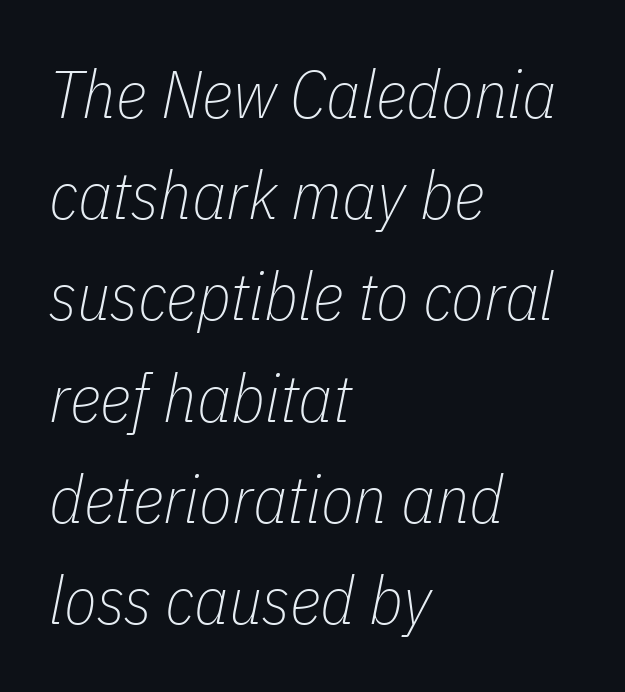
{"italic": "yes", "lean": "right", "slant_degrees": 11, "bold": "no", "weight": "thin", "width": "condensed", "stroke_contrast": "low", "x_height": "medium", "monospaced": "no", "underline": "no", "align": "left", "line_spacing": "normal", "line_spacing_ratio": 1.51, "letter_spacing": "normal", "letter_spacing_em": 0.0, "glyph_px": 67}
